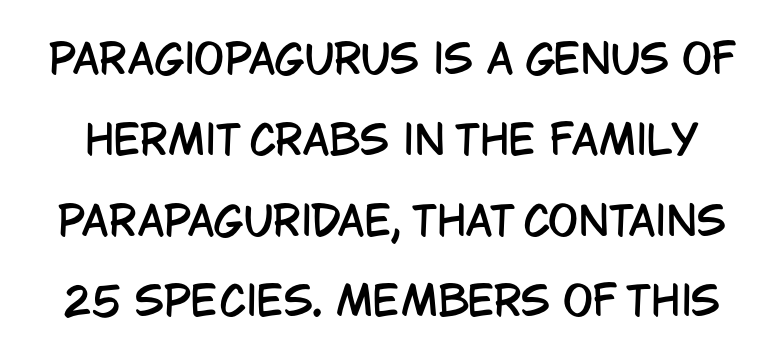
Q: Is the text italic (slanted)? A: No, it is upright.
Q: Is the typeface a serif or a sans-serif typeface? A: Sans-serif.
Q: Is the text underlined? A: No.
Q: Is the spacing between letters normal or unusually wide? A: Normal.
Q: Is the spacing between lines tight, normal or loose? A: Loose.
Q: Width (condensed, normal, or wide)? A: Condensed.
Q: Stroke contrast? A: Low.
Q: x-height? A: Large.
Q: Monospaced? A: No.
